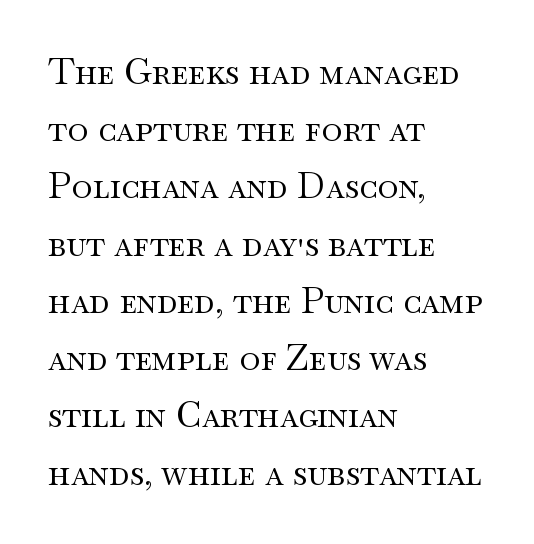
{"serif": "yes", "italic": "no", "bold": "no", "weight": "regular", "width": "wide", "stroke_contrast": "medium", "x_height": "small", "monospaced": "no", "underline": "no", "align": "left", "line_spacing": "normal", "line_spacing_ratio": 1.59, "letter_spacing": "normal", "letter_spacing_em": 0.0, "glyph_px": 36}
